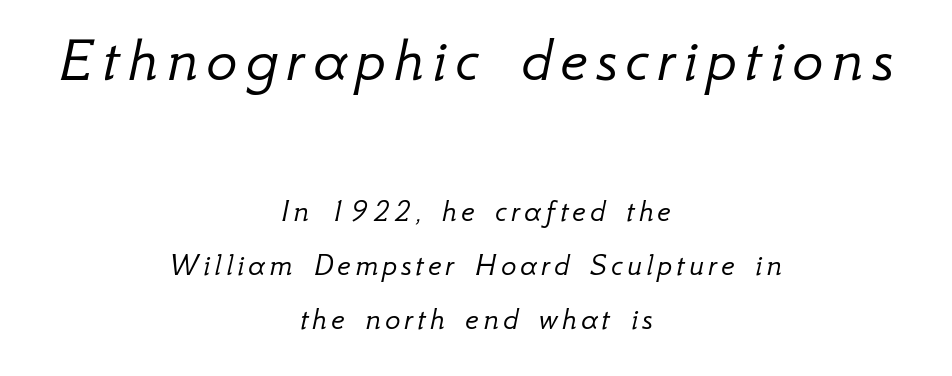
The image shows 65 px light type, italic (leaning right); set centered, normal line spacing (1.69x), not underlined; the first (top) block is 2.03x larger; low stroke contrast and a small x-height.
